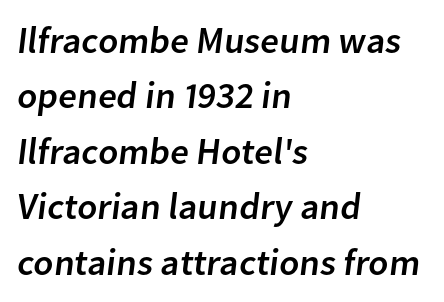
{"serif": "no", "width": "normal", "stroke_contrast": "low", "x_height": "medium", "monospaced": "no", "underline": "no", "align": "left", "line_spacing": "normal", "line_spacing_ratio": 1.5, "letter_spacing": "normal", "letter_spacing_em": 0.0, "glyph_px": 37}
